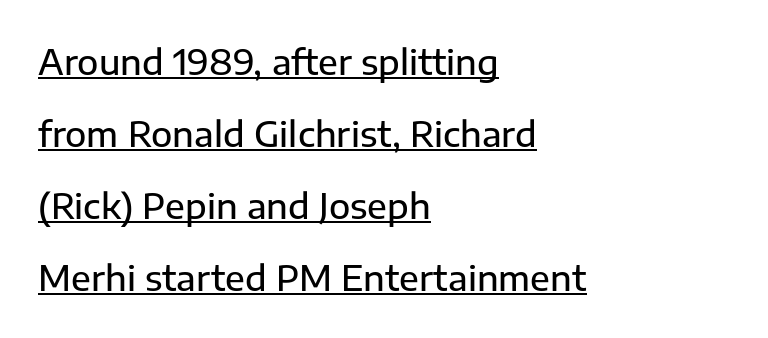
{"serif": "no", "italic": "no", "width": "normal", "stroke_contrast": "low", "x_height": "medium", "monospaced": "no", "underline": "yes", "align": "left", "line_spacing": "loose", "line_spacing_ratio": 2.06, "letter_spacing": "normal", "letter_spacing_em": 0.0, "glyph_px": 35}
